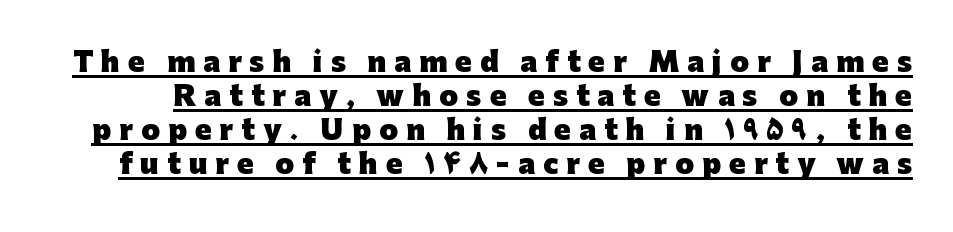
Q: Is the text bold? A: Yes.
Q: Is the text italic (slanted)? A: No, it is upright.
Q: Is the text underlined? A: Yes.
Q: Is the spacing between letters normal or unusually wide? A: Unusually wide.
Q: Is the spacing between lines tight, normal or loose? A: Normal.
